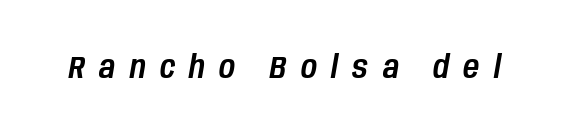
The image shows 31 px condensed type, italic (leaning right); set unusually wide letter spacing (+0.46 em), not underlined; low stroke contrast and a large x-height.
